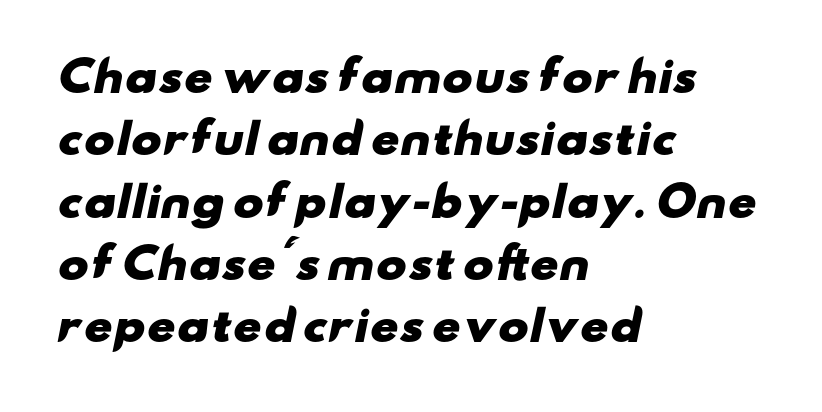
The image shows 41 px heavy, wide sans-serif type; set left-aligned, normal line spacing (1.52x), normal letter spacing, not underlined; low stroke contrast and a small x-height.
